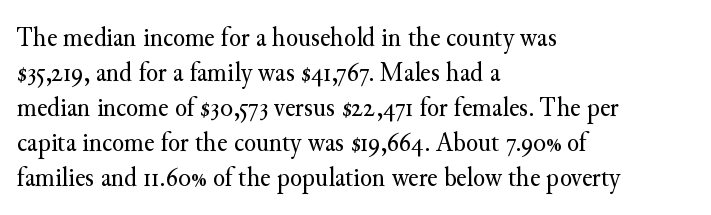
Q: Is the text bold? A: No.
Q: Is the text italic (slanted)? A: No, it is upright.
Q: Is the typeface a serif or a sans-serif typeface? A: Serif.
Q: Is the text underlined? A: No.
Q: How is the paragraph aligned? A: Left-aligned.
Q: Is the spacing between letters normal or unusually wide? A: Normal.
Q: Is the spacing between lines tight, normal or loose? A: Normal.
Q: Width (condensed, normal, or wide)? A: Normal.
Q: Stroke contrast? A: Medium.
Q: x-height? A: Small.
Q: Monospaced? A: No.
